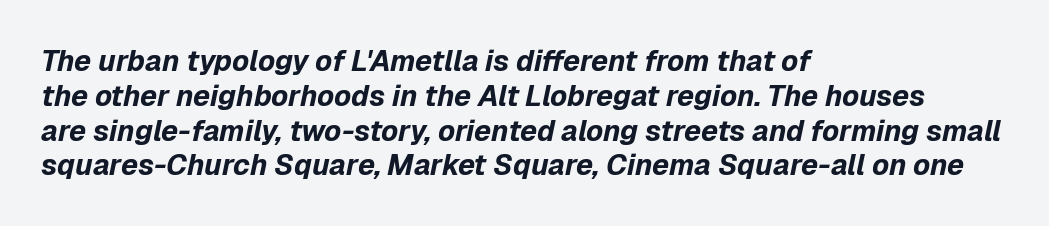
Q: Is the text bold? A: Yes.
Q: Is the text italic (slanted)? A: Yes, it leans right by about 12 degrees.
Q: Is the text underlined? A: No.
Q: How is the paragraph aligned? A: Left-aligned.
Q: Is the spacing between letters normal or unusually wide? A: Normal.
Q: Width (condensed, normal, or wide)? A: Normal.
Q: Stroke contrast? A: Low.
Q: x-height? A: Medium.
Q: Monospaced? A: No.
